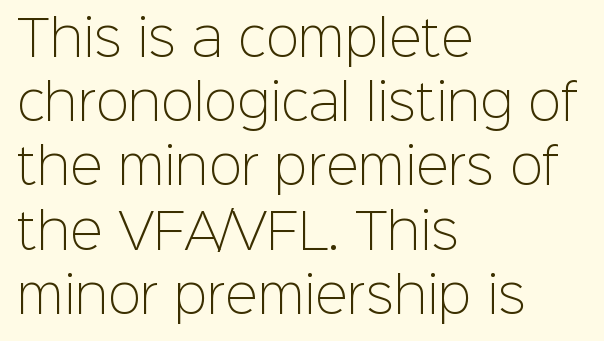
Stroke terminals: plain, sans-serif. Designer's note — italics off, roman on. Heft: none added — not bold. A typesetter would call this proportional, since set widths differ per character. The compositor pushed each line to the left boundary.
